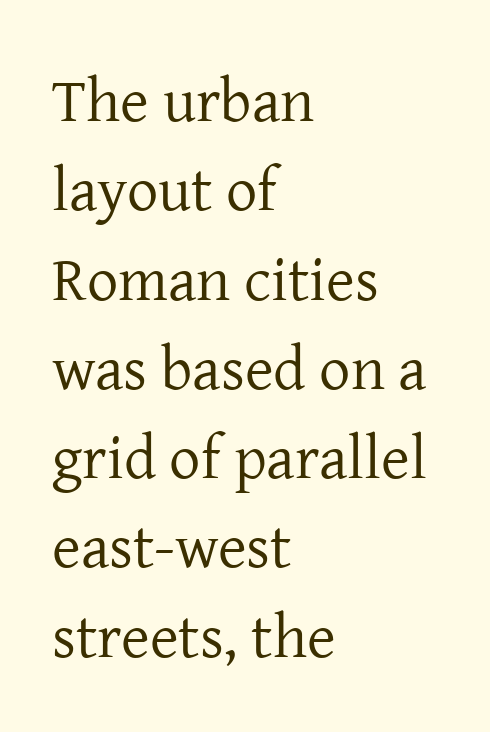
Q: Is the text bold? A: No.
Q: Is the text italic (slanted)? A: No, it is upright.
Q: Is the typeface a serif or a sans-serif typeface? A: Serif.
Q: Is the text underlined? A: No.
Q: How is the paragraph aligned? A: Left-aligned.
Q: Is the spacing between letters normal or unusually wide? A: Normal.
Q: Is the spacing between lines tight, normal or loose? A: Normal.
Q: Width (condensed, normal, or wide)? A: Normal.
Q: Stroke contrast? A: Low.
Q: x-height? A: Medium.
Q: Monospaced? A: No.
